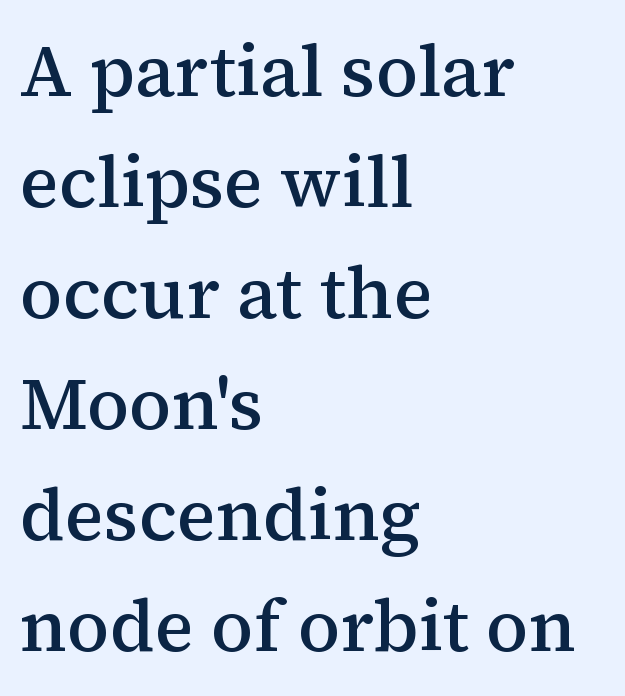
In CSS terms this would be text-align: left. Stroke thickness is moderately raised; the sample reads as semibold. The line texture is even and compact thanks to regular tracking. This rendering employs a face with finishing strokes, i.e., a serif. Students, observe: this is what conventionally led text looks like. Varying glyph widths throughout — classic text-font behaviour.
